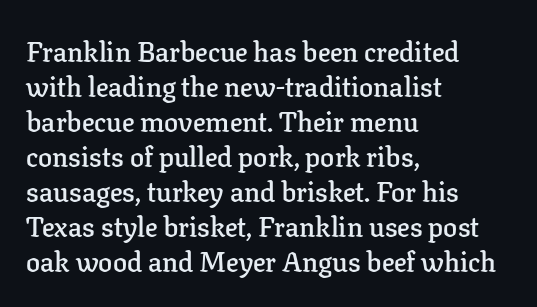
{"serif": "yes", "italic": "no", "bold": "semi", "weight": "semibold", "width": "normal", "stroke_contrast": "low", "x_height": "medium", "monospaced": "no", "underline": "no", "align": "left", "line_spacing": "normal", "line_spacing_ratio": 1.25, "letter_spacing": "normal", "letter_spacing_em": 0.0, "glyph_px": 28}
